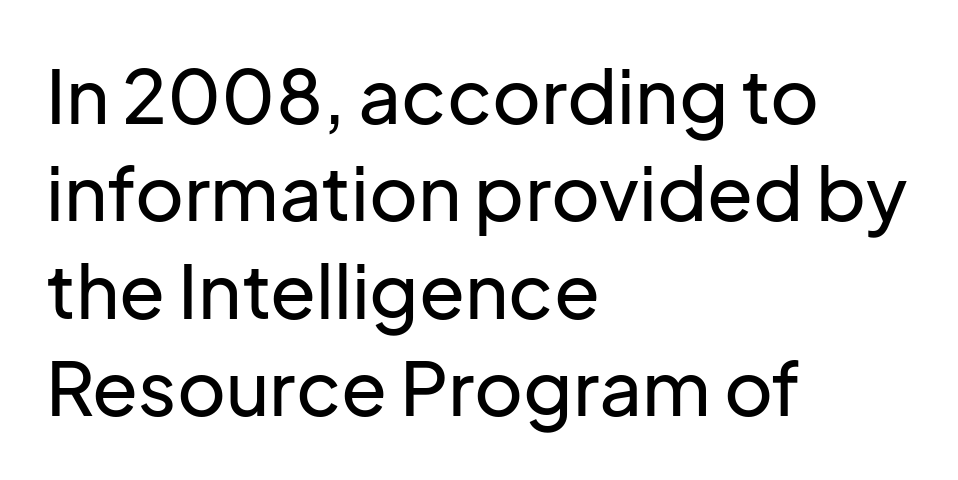
{"serif": "no", "italic": "no", "width": "normal", "stroke_contrast": "low", "x_height": "medium", "monospaced": "no", "underline": "no", "align": "left", "line_spacing": "normal", "line_spacing_ratio": 1.3, "letter_spacing": "normal", "letter_spacing_em": 0.0, "glyph_px": 75}
